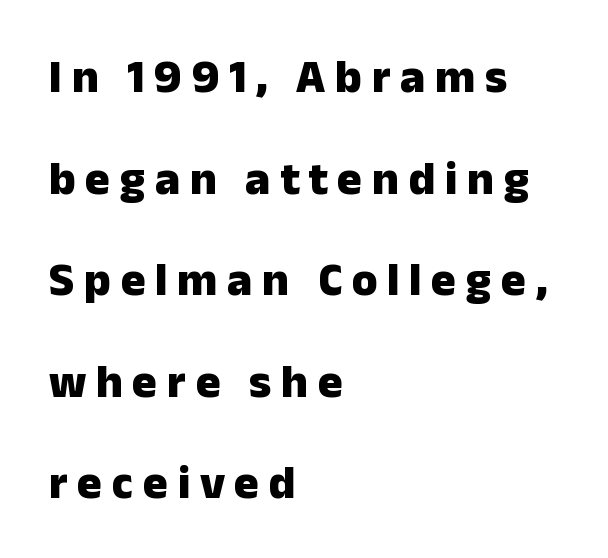
Strong, thick strokes mark this as bold type. Is there any slant? The stems are plumb. Vertically, the passage feels expansive, rows floating well apart. Glyph-to-glyph distance is far greater than everyday printed text. Examine the stroke ends and you'll find no serifs. A typesetter would call this proportional, since set widths differ per character.
